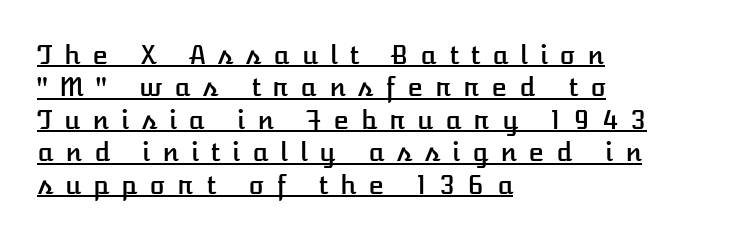
The lines sit at an ordinary, default distance from one another. This sample carries an underscore along the baseline area. Display-style spreading of the glyphs; the letterfit is very open. This rendering uses left alignment, leaving the right contour irregular. The typography opts for an upright posture over an oblique one.
